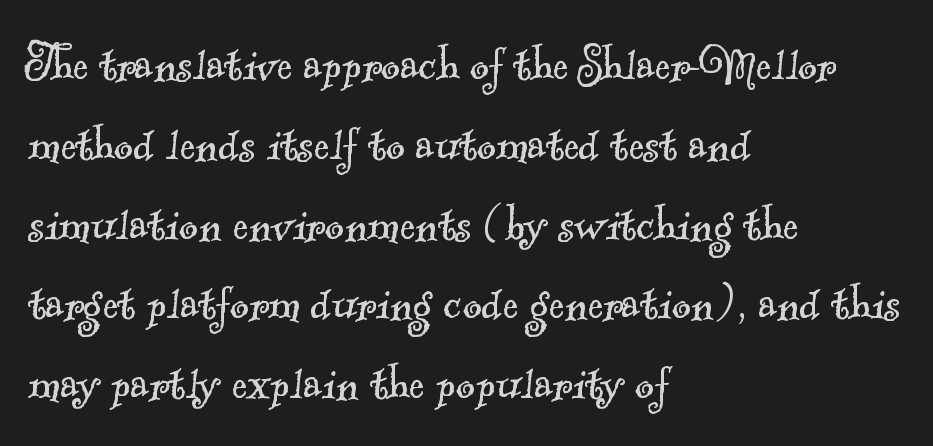
The image shows 57 px light serif type; set left-aligned, normal line spacing (1.4x), normal letter spacing, not underlined; a small x-height.
